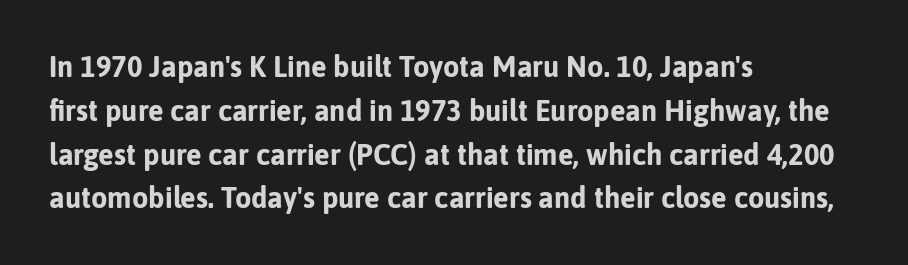
{"serif": "no", "italic": "no", "bold": "yes", "weight": "bold", "width": "normal", "stroke_contrast": "low", "x_height": "medium", "monospaced": "no", "underline": "no", "align": "left", "line_spacing": "normal", "line_spacing_ratio": 1.51, "letter_spacing": "normal", "letter_spacing_em": 0.0, "glyph_px": 29}
